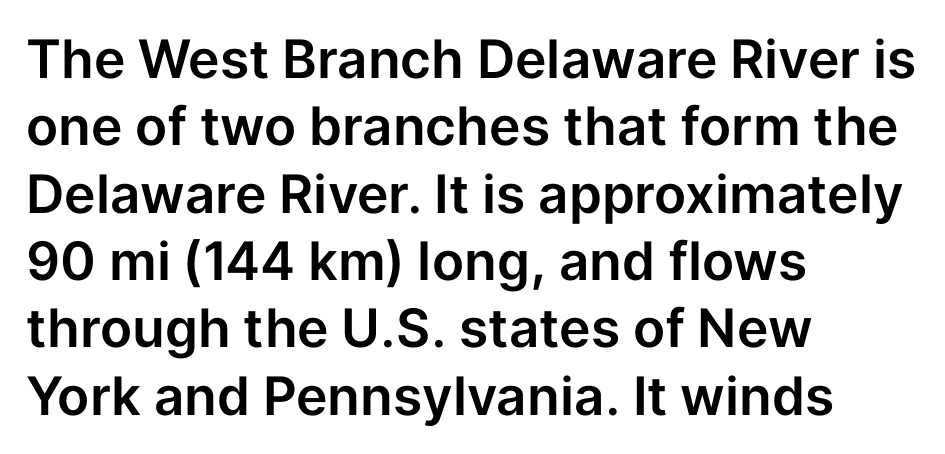
The image shows 53 px sans-serif type, upright; set left-aligned, normal line spacing (1.27x), normal letter spacing, not underlined; low stroke contrast and a medium x-height.
